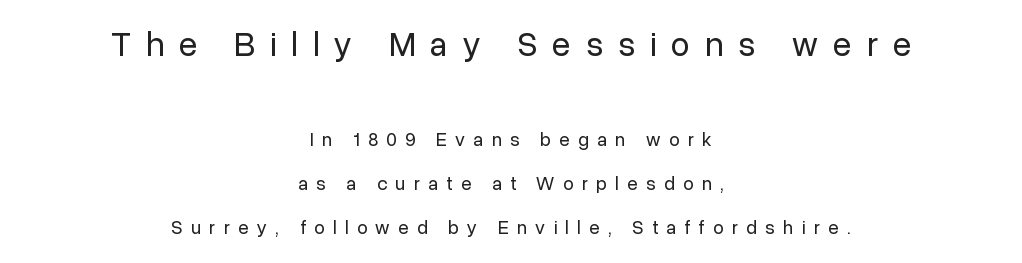
Looks like regular typesetting: each glyph gets only the width it needs. Casual observation: everything's sitting right in the middle. Unmarked baselines from the first word to the last. Ascenders rise straight up at ninety degrees. What kind of face is this? One without serifs — a sans. The letterforms sit at book weight or below.
